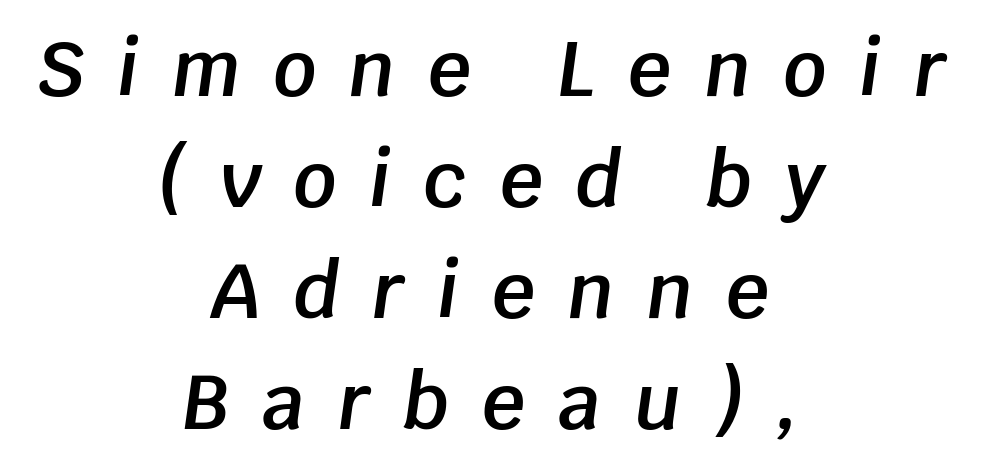
Q: Is the text bold? A: Semi-bold.
Q: Is the text italic (slanted)? A: Yes, it leans right by about 8 degrees.
Q: Is the text underlined? A: No.
Q: How is the paragraph aligned? A: Centered.
Q: Is the spacing between letters normal or unusually wide? A: Unusually wide.
Q: Is the spacing between lines tight, normal or loose? A: Normal.
Q: Width (condensed, normal, or wide)? A: Normal.
Q: Stroke contrast? A: Low.
Q: x-height? A: Large.
Q: Monospaced? A: No.
